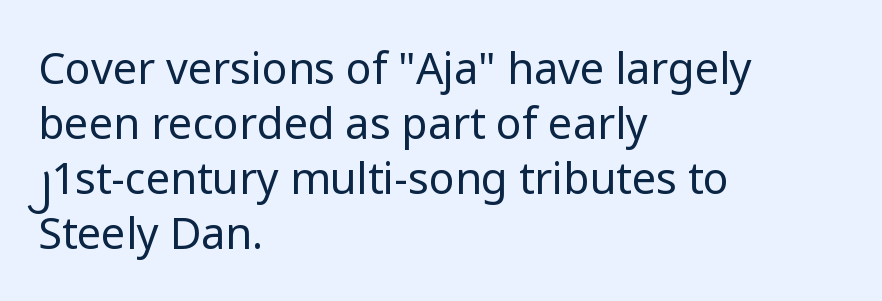
The image shows 43 px regular-weight sans-serif type, upright; set left-aligned, normal line spacing (1.28x), normal letter spacing, not underlined; low stroke contrast and a medium x-height.
